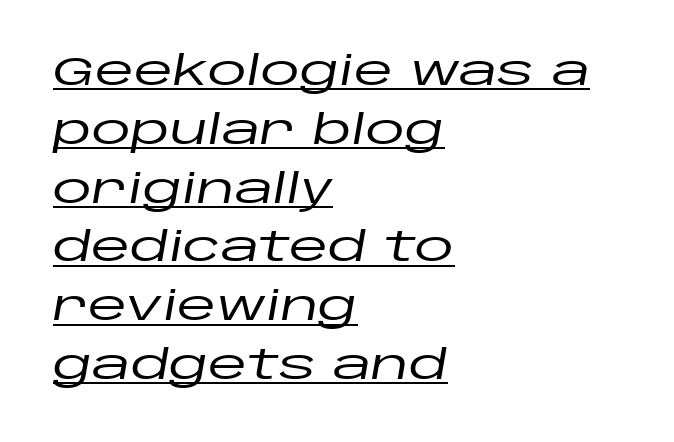
What stands out about the letter spacing? Nothing — it is the standard amount. Every character sits at an angle, as italics do. This sample keeps an unexceptional amount of space between lines. Each letter keeps its own natural width here, so spacing adapts to shape. These characters rest on top of a visible drawn line.
